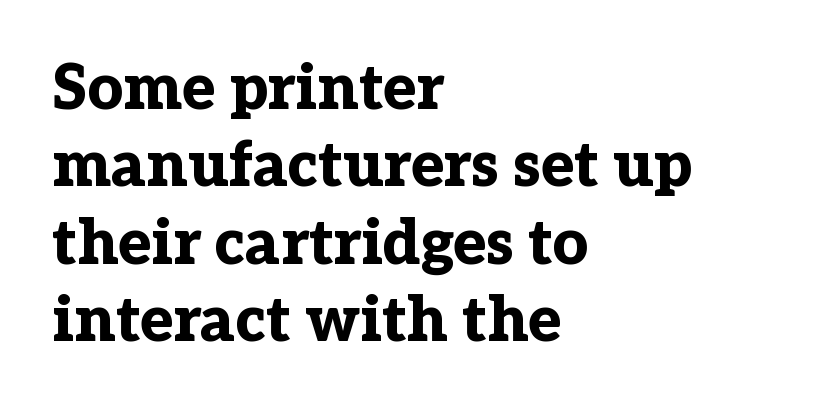
The image shows 62 px bold serif type, upright; set left-aligned, normal line spacing (1.25x), normal letter spacing, not underlined; low stroke contrast and a medium x-height.
